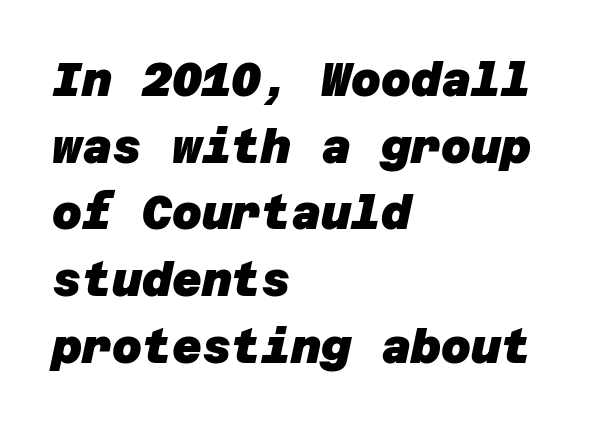
Q: Is the text bold? A: Yes.
Q: Is the typeface a serif or a sans-serif typeface? A: Sans-serif.
Q: Is the text underlined? A: No.
Q: How is the paragraph aligned? A: Left-aligned.
Q: Is the spacing between letters normal or unusually wide? A: Normal.
Q: Is the spacing between lines tight, normal or loose? A: Normal.
Q: Width (condensed, normal, or wide)? A: Normal.
Q: Stroke contrast? A: Low.
Q: x-height? A: Large.
